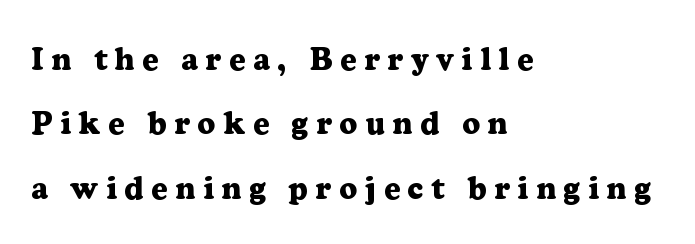
The image shows 31 px heavy serif type, upright; set left-aligned, loose line spacing (2.08x), unusually wide letter spacing (+0.25 em), not underlined; low stroke contrast and a medium x-height.
